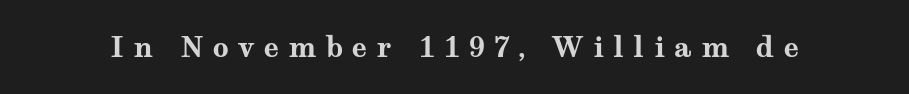
Bold? Absolutely — the strokes are thick and heavy. Here the glyphs are tracked loosely, breaking word shapes into spaced letters. A bare baseline throughout the passage. Varying glyph widths throughout — classic text-font behaviour.
